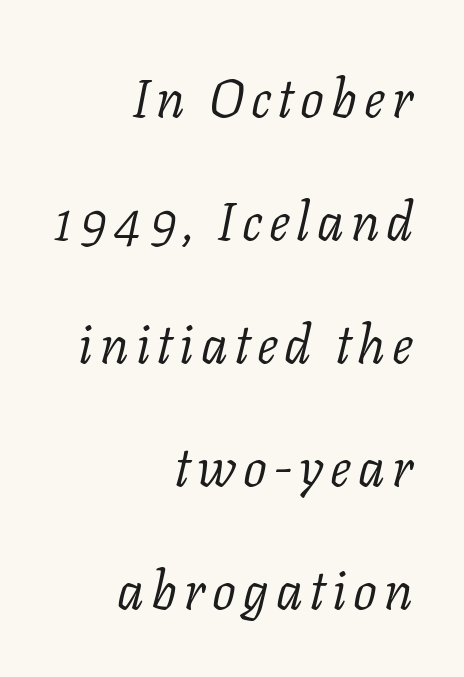
Notice the wide empty band between every row — that's loose leading. The axis of the letterforms is tilted away from vertical. The cut favours lightness, reaching ordinary text weight at its darkest. Regarding serifs, this sample has them. Casual observation: everything's shoved over to the right.
